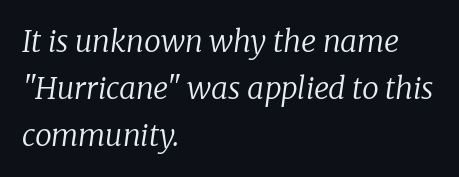
The image shows 30 px regular-weight serif type, italic (leaning right); set left-aligned, normal line spacing (1.56x), normal letter spacing, not underlined; low stroke contrast and a medium x-height.
